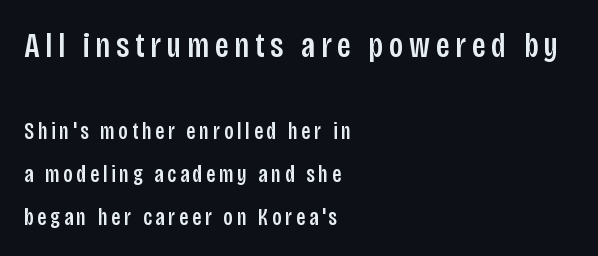
{"serif": "no", "italic": "no", "width": "condensed", "stroke_contrast": "low", "x_height": "large", "monospaced": "no", "underline": "no", "align": "left", "line_spacing_ratio": 1.86, "larger_block": "first", "size_ratio": 1.52, "glyph_px": 35}
